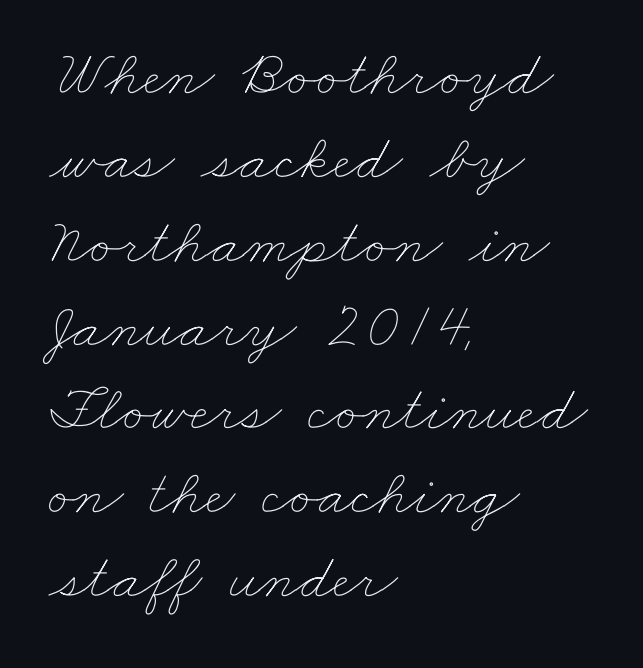
Q: Is the text bold? A: No.
Q: Is the text underlined? A: No.
Q: How is the paragraph aligned? A: Left-aligned.
Q: Is the spacing between letters normal or unusually wide? A: Normal.
Q: Is the spacing between lines tight, normal or loose? A: Normal.
Q: Width (condensed, normal, or wide)? A: Wide.
Q: Stroke contrast? A: Low.
Q: x-height? A: Small.
Q: Monospaced? A: No.
